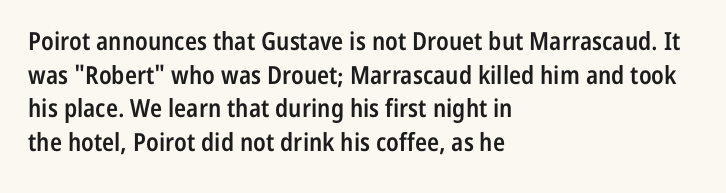
{"italic": "no", "bold": "semi", "underline": "no", "align": "left", "line_spacing": "normal", "line_spacing_ratio": 1.35, "letter_spacing": "normal", "letter_spacing_em": 0.0, "glyph_px": 25}
